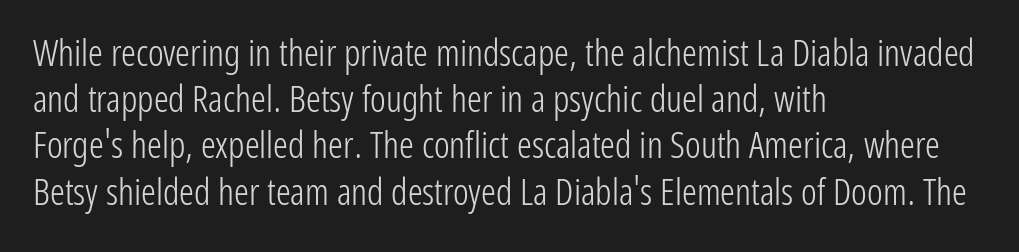
{"serif": "no", "italic": "no", "bold": "no", "weight": "light", "width": "condensed", "stroke_contrast": "low", "x_height": "medium", "monospaced": "no", "underline": "no", "align": "left", "line_spacing": "normal", "line_spacing_ratio": 1.25, "letter_spacing": "normal", "letter_spacing_em": 0.0, "glyph_px": 37}
